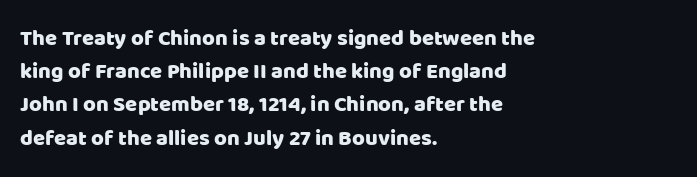
The image shows 22 px text type, upright; set left-aligned, normal line spacing (1.51x), normal letter spacing, not underlined.
